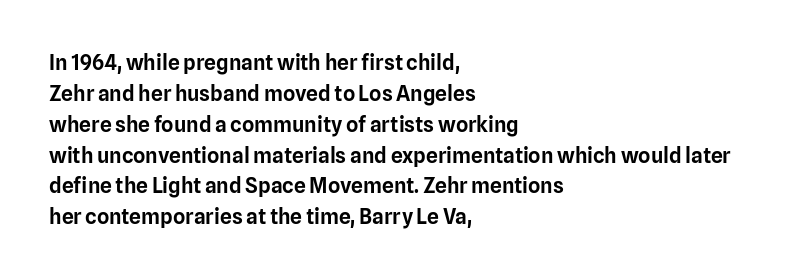
The image shows 21 px text type, upright; set left-aligned, normal line spacing (1.47x), normal letter spacing, not underlined.
